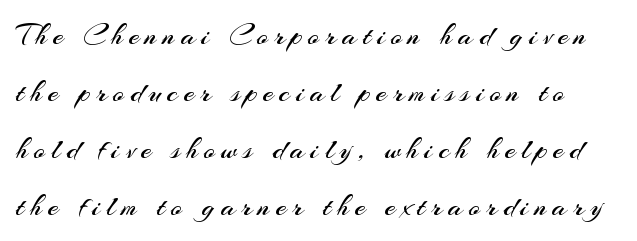
The image shows 30 px regular-weight sans-serif type; set loose line spacing (1.9x), unusually wide letter spacing (+0.2 em), not underlined; medium stroke contrast and a small x-height.
